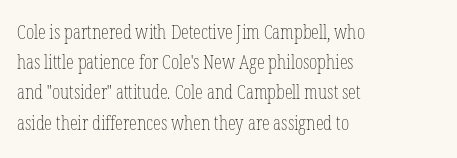
Q: Is the text bold? A: No.
Q: Is the text italic (slanted)? A: No, it is upright.
Q: Is the text underlined? A: No.
Q: How is the paragraph aligned? A: Left-aligned.
Q: Is the spacing between letters normal or unusually wide? A: Normal.
Q: Is the spacing between lines tight, normal or loose? A: Normal.
